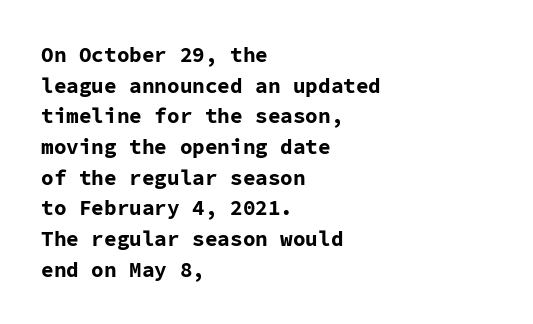
Glyph-to-glyph distance matches everyday printed text. If you drew a line through each stem, it would be perfectly vertical. Horizontal bands of white between lines are of average thickness. Type without underlining. The glyphs have the mass of a bold cut.
